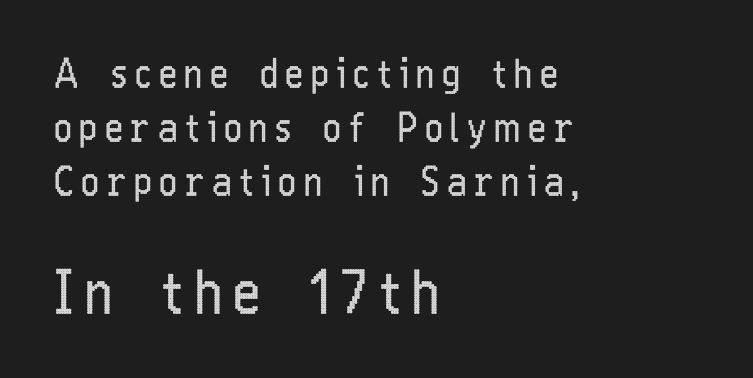
Q: Is the text bold? A: No.
Q: Is the text italic (slanted)? A: No, it is upright.
Q: Is the typeface a serif or a sans-serif typeface? A: Sans-serif.
Q: Is the text underlined? A: No.
Q: How is the paragraph aligned? A: Left-aligned.
Q: Is the spacing between lines tight, normal or loose? A: Normal.
Q: Which block of text is set in a larger size, the first (top) or the second (bottom)? A: The second (bottom) one.
Q: Width (condensed, normal, or wide)? A: Condensed.
Q: Stroke contrast? A: Low.
Q: x-height? A: Medium.
Q: Monospaced? A: No.
